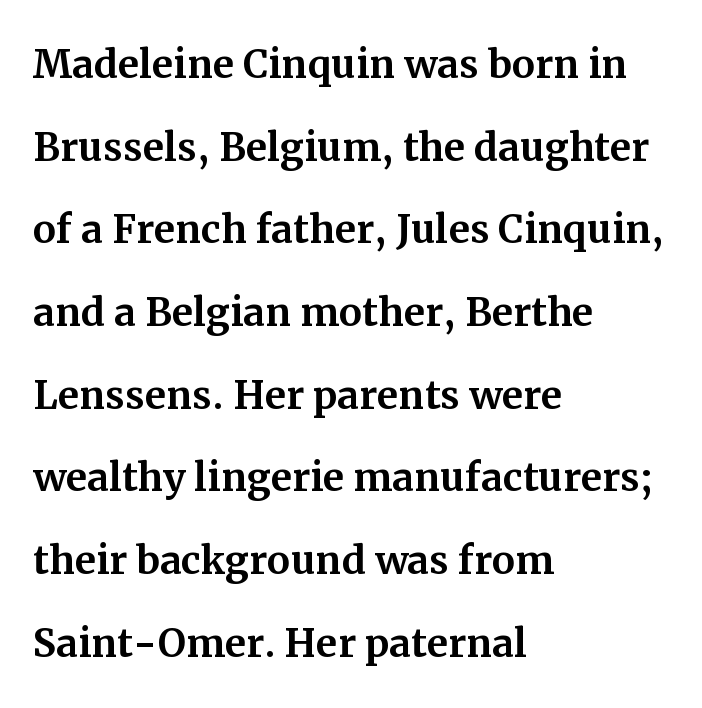
{"serif": "yes", "italic": "no", "width": "normal", "stroke_contrast": "medium", "x_height": "medium", "monospaced": "no", "underline": "no", "align": "left", "line_spacing": "normal", "line_spacing_ratio": 1.59, "letter_spacing": "normal", "letter_spacing_em": 0.0, "glyph_px": 52}
